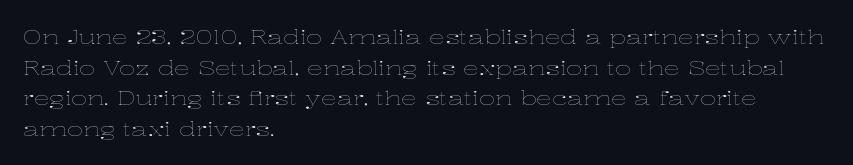
{"italic": "no", "bold": "no", "underline": "no", "align": "left", "line_spacing": "normal", "line_spacing_ratio": 1.53, "letter_spacing": "normal", "letter_spacing_em": 0.0, "glyph_px": 20}
